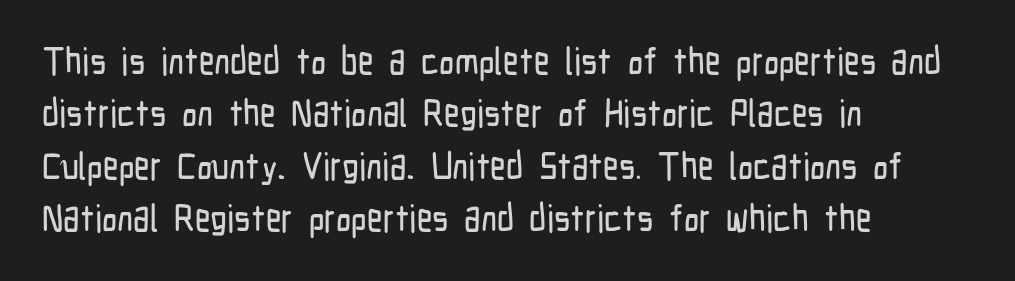
Which margin do the lines hug? The left one — the right edge is uneven. The horizontal fit of the characters is conventional and even. Beneath every word, the page is bare. Classification — sans serif. Every stem runs plumb, perpendicular to the baseline.
